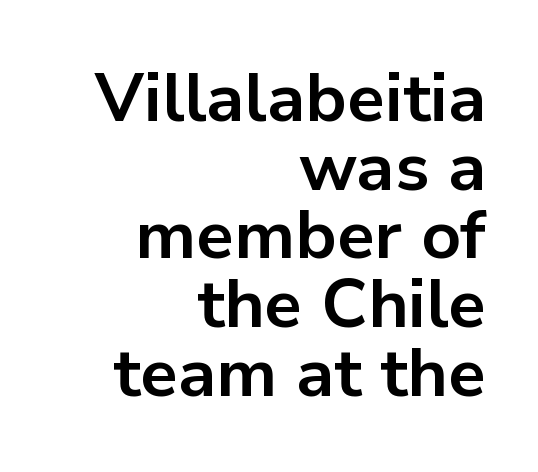
{"serif": "no", "italic": "no", "bold": "yes", "weight": "bold", "width": "normal", "stroke_contrast": "low", "x_height": "medium", "monospaced": "no", "underline": "no", "align": "right", "line_spacing": "tight", "line_spacing_ratio": 1.01, "letter_spacing": "normal", "letter_spacing_em": 0.0, "glyph_px": 68}
